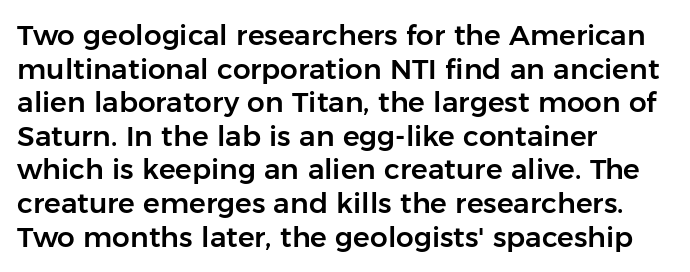
The image shows 28 px sans-serif type, upright; set left-aligned, line spacing 1.2x, normal letter spacing, not underlined; low stroke contrast and a medium x-height.
